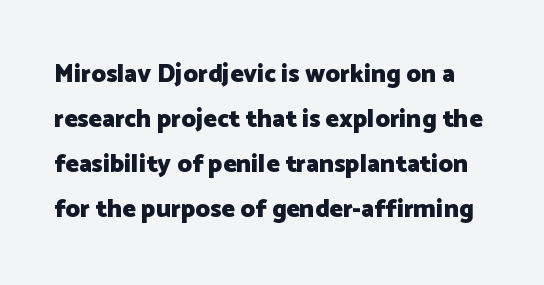
{"italic": "no", "bold": "yes", "underline": "no", "line_spacing_ratio": 1.8, "letter_spacing": "normal", "letter_spacing_em": 0.0, "glyph_px": 25}
